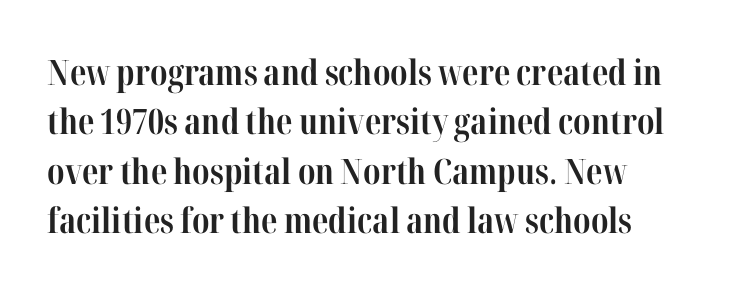
The image shows 35 px bold, condensed serif type, upright; set normal line spacing (1.41x), normal letter spacing, not underlined; high stroke contrast and a medium x-height.
